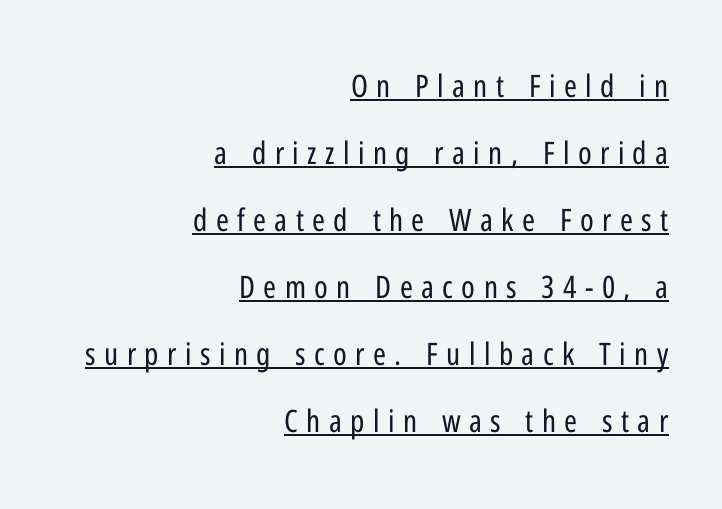
The face used here appears with an underline applied. Loosely led — the rows are spread out. Each letter's strokes conclude bluntly, with no projecting serifs. Loose tracking; the words dissolve into strings of separated letters. The passage shown is typed in a proportional face where columns would drift. A quiet, ordinary-to-light weight characterises the typeface.
